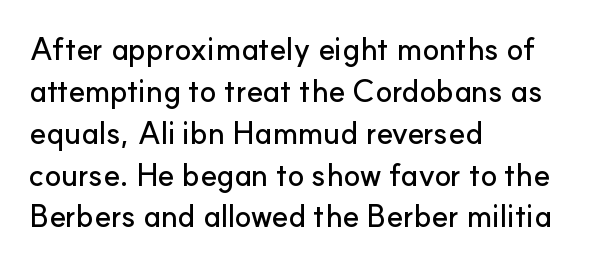
Q: Is the text italic (slanted)? A: No, it is upright.
Q: Is the typeface a serif or a sans-serif typeface? A: Sans-serif.
Q: Is the text underlined? A: No.
Q: How is the paragraph aligned? A: Left-aligned.
Q: Is the spacing between letters normal or unusually wide? A: Normal.
Q: Is the spacing between lines tight, normal or loose? A: Normal.
Q: Width (condensed, normal, or wide)? A: Normal.
Q: Stroke contrast? A: Low.
Q: x-height? A: Small.
Q: Monospaced? A: No.
